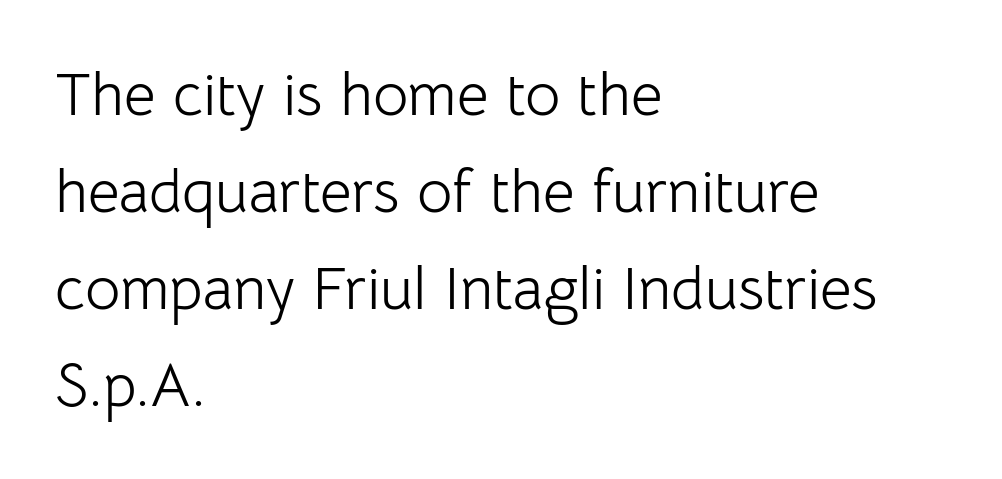
{"serif": "no", "italic": "no", "bold": "no", "weight": "light", "width": "normal", "stroke_contrast": "low", "x_height": "medium", "monospaced": "no", "underline": "no", "align": "left", "line_spacing": "normal", "line_spacing_ratio": 1.59, "letter_spacing": "normal", "letter_spacing_em": 0.0, "glyph_px": 61}
